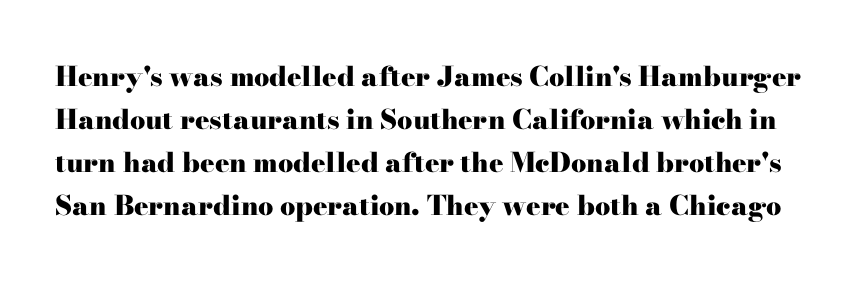
{"italic": "no", "bold": "yes", "underline": "no", "line_spacing": "normal", "line_spacing_ratio": 1.59, "letter_spacing": "normal", "letter_spacing_em": 0.0, "glyph_px": 27}
